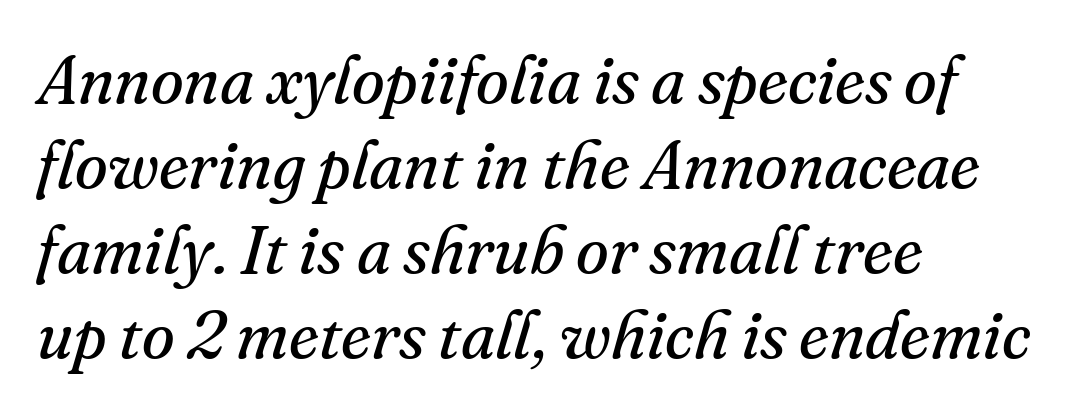
{"serif": "yes", "italic": "yes", "lean": "right", "slant_degrees": 16, "bold": "no", "weight": "regular", "width": "normal", "stroke_contrast": "medium", "x_height": "small", "monospaced": "no", "underline": "no", "align": "left", "line_spacing": "normal", "line_spacing_ratio": 1.27, "letter_spacing": "normal", "letter_spacing_em": 0.0, "glyph_px": 67}
